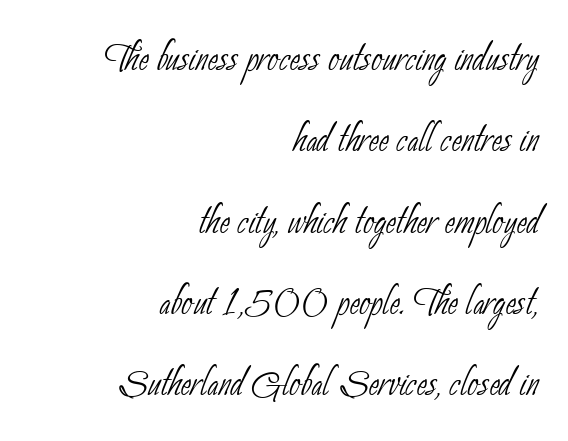
{"serif": "no", "bold": "no", "weight": "thin", "width": "condensed", "stroke_contrast": "low", "x_height": "small", "monospaced": "no", "underline": "no", "align": "right", "line_spacing": "normal", "line_spacing_ratio": 1.66, "letter_spacing": "normal", "letter_spacing_em": 0.0, "glyph_px": 49}
